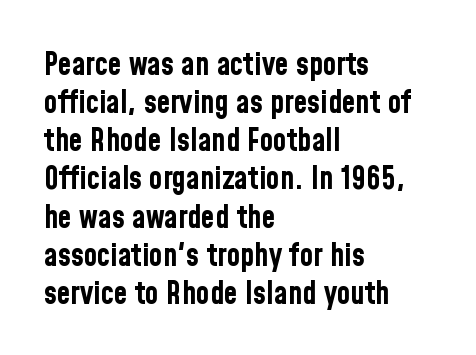
The image shows 31 px bold, condensed sans-serif type, upright; set left-aligned, line spacing 1.23x, normal letter spacing, not underlined; low stroke contrast and a medium x-height.
